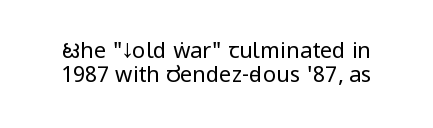
{"italic": "no", "bold": "no", "underline": "no", "line_spacing": "tight", "line_spacing_ratio": 1.09, "letter_spacing": "normal", "letter_spacing_em": 0.0, "glyph_px": 22}
